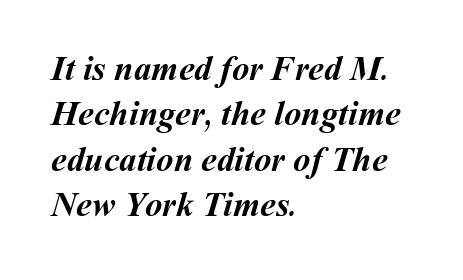
A normal amount of white space separates one row of letters from the next. Note the varied advance widths — an 'i' is clearly narrower than an 'm'. The zone under the glyphs is completely vacant. This sample is left-justified, so line endings fall wherever the words run out. You could call the tracking neutral — neither tight nor loose.
